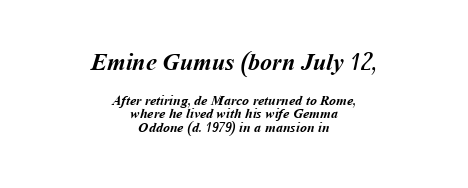
The image shows 24 px bold type; set centered, tight line spacing (0.98x), normal letter spacing, not underlined; the first (top) block is 1.71x larger.
